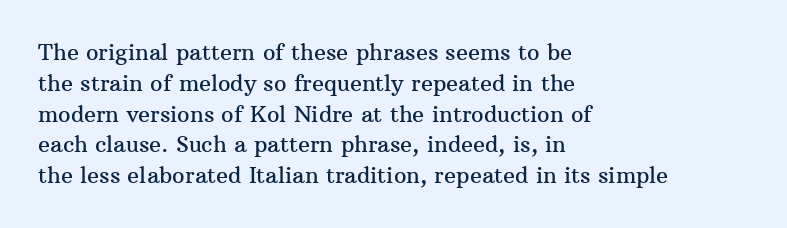
Q: Is the text italic (slanted)? A: No, it is upright.
Q: Is the text underlined? A: No.
Q: How is the paragraph aligned? A: Left-aligned.
Q: Is the spacing between letters normal or unusually wide? A: Normal.
Q: Is the spacing between lines tight, normal or loose? A: Normal.
